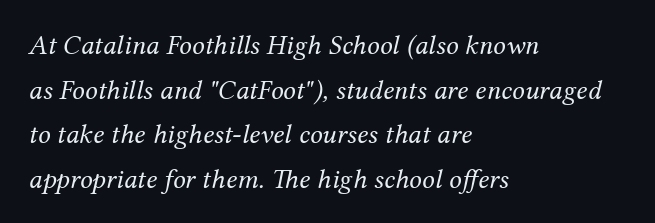
The image shows 28 px regular-weight serif type, italic (leaning right); set left-aligned, normal line spacing (1.59x), normal letter spacing, not underlined; medium stroke contrast and a medium x-height.
